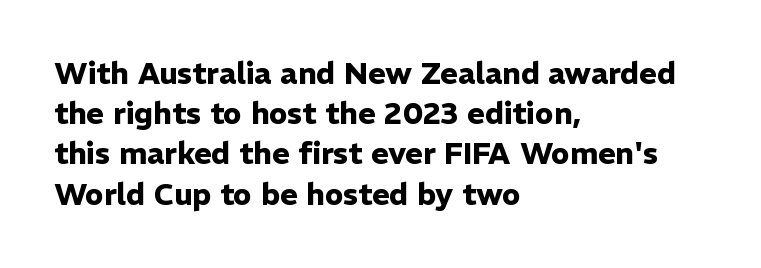
{"serif": "no", "italic": "no", "bold": "yes", "weight": "heavy", "width": "normal", "stroke_contrast": "low", "x_height": "medium", "monospaced": "no", "underline": "no", "align": "left", "line_spacing": "normal", "line_spacing_ratio": 1.34, "letter_spacing": "normal", "letter_spacing_em": 0.0, "glyph_px": 30}
